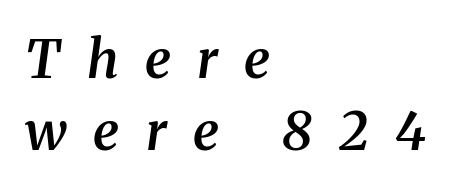
Q: Is the text bold? A: Semi-bold.
Q: Is the text italic (slanted)? A: Yes, it leans right by about 8 degrees.
Q: Is the typeface a serif or a sans-serif typeface? A: Serif.
Q: Is the text underlined? A: No.
Q: How is the paragraph aligned? A: Left-aligned.
Q: Is the spacing between letters normal or unusually wide? A: Unusually wide.
Q: Is the spacing between lines tight, normal or loose? A: Normal.
Q: Width (condensed, normal, or wide)? A: Normal.
Q: Stroke contrast? A: Medium.
Q: x-height? A: Medium.
Q: Monospaced? A: No.
